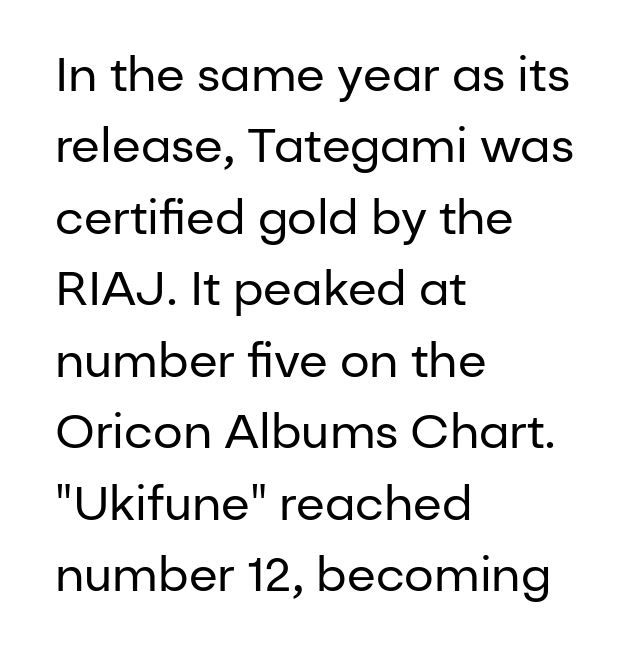
Q: Is the text bold? A: No.
Q: Is the text italic (slanted)? A: No, it is upright.
Q: Is the typeface a serif or a sans-serif typeface? A: Sans-serif.
Q: Is the text underlined? A: No.
Q: How is the paragraph aligned? A: Left-aligned.
Q: Is the spacing between letters normal or unusually wide? A: Normal.
Q: Is the spacing between lines tight, normal or loose? A: Normal.
Q: Width (condensed, normal, or wide)? A: Normal.
Q: Stroke contrast? A: Low.
Q: x-height? A: Medium.
Q: Monospaced? A: No.
